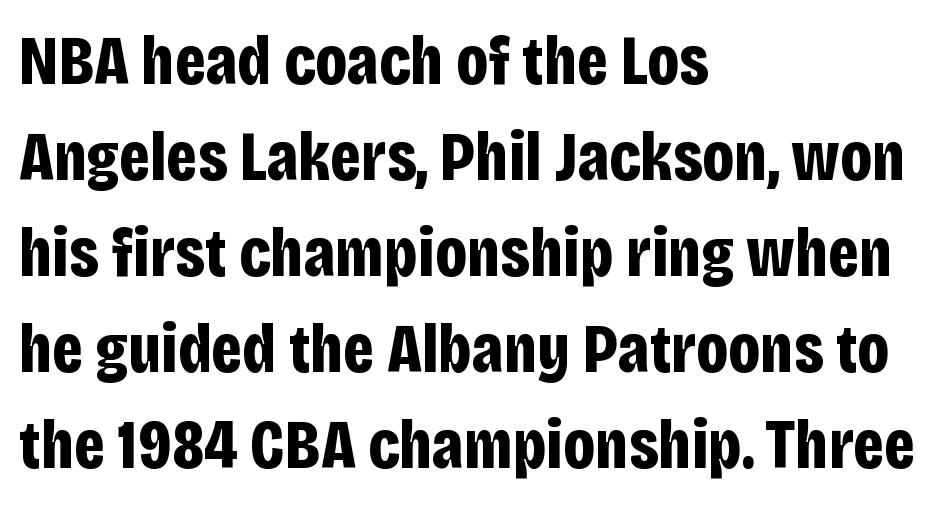
{"serif": "no", "italic": "no", "bold": "yes", "weight": "bold", "width": "condensed", "stroke_contrast": "low", "x_height": "large", "monospaced": "no", "underline": "no", "align": "left", "line_spacing": "normal", "line_spacing_ratio": 1.39, "letter_spacing": "normal", "letter_spacing_em": 0.0, "glyph_px": 69}
